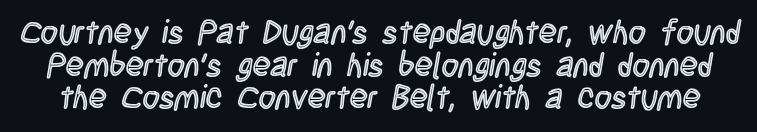
{"width": "condensed", "x_height": "large", "monospaced": "no", "underline": "no", "line_spacing": "tight", "line_spacing_ratio": 0.99, "letter_spacing": "normal", "letter_spacing_em": 0.0, "glyph_px": 33}
